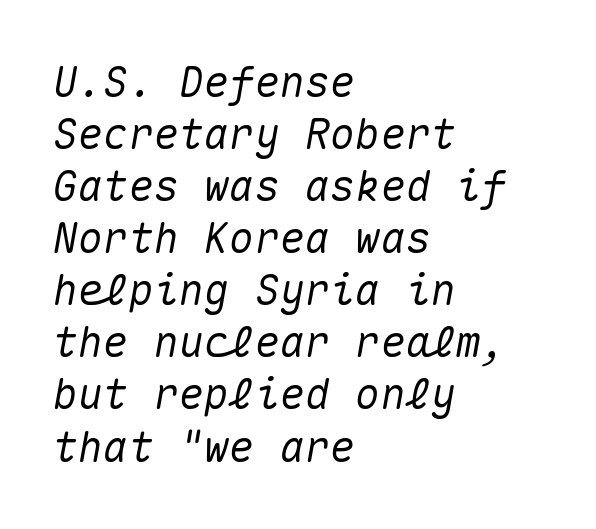
{"italic": "yes", "lean": "right", "slant_degrees": 10, "width": "normal", "stroke_contrast": "medium", "x_height": "medium", "monospaced": "yes", "underline": "no", "align": "left", "line_spacing_ratio": 1.24, "letter_spacing": "normal", "letter_spacing_em": 0.0, "glyph_px": 42}
